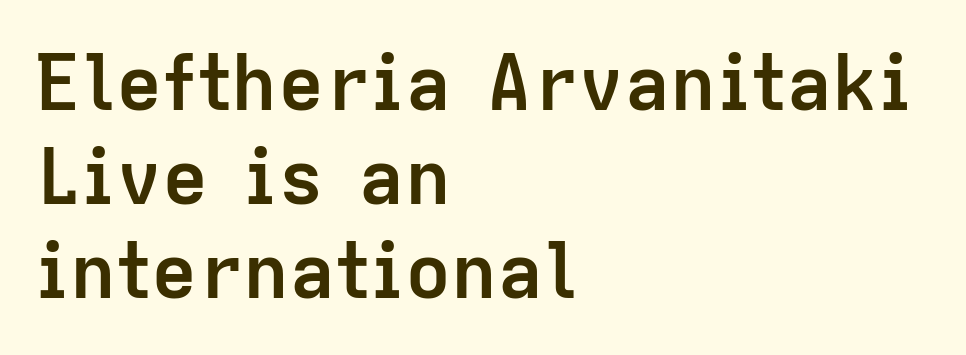
The image shows 77 px semibold sans-serif type, upright; set left-aligned, line spacing 1.22x, normal letter spacing, not underlined; low stroke contrast and a medium x-height.
